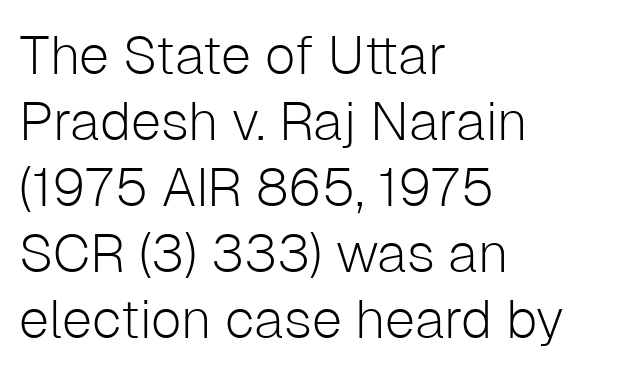
{"serif": "no", "italic": "no", "bold": "no", "weight": "light", "width": "normal", "stroke_contrast": "low", "x_height": "medium", "monospaced": "no", "underline": "no", "align": "left", "line_spacing_ratio": 1.22, "letter_spacing": "normal", "letter_spacing_em": 0.0, "glyph_px": 54}
